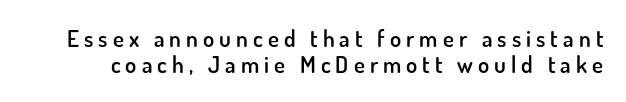
{"italic": "no", "bold": "semi", "underline": "no", "line_spacing": "tight", "line_spacing_ratio": 1.11, "letter_spacing": "wide", "letter_spacing_em": 0.22, "glyph_px": 23}
